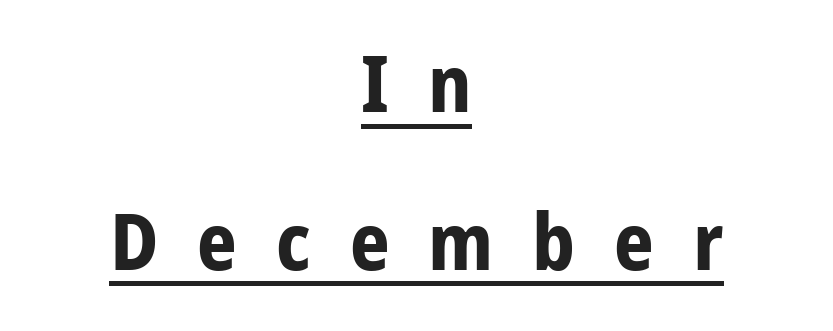
Q: Is the text bold? A: Yes.
Q: Is the text italic (slanted)? A: No, it is upright.
Q: Is the typeface a serif or a sans-serif typeface? A: Sans-serif.
Q: Is the text underlined? A: Yes.
Q: How is the paragraph aligned? A: Centered.
Q: Is the spacing between letters normal or unusually wide? A: Unusually wide.
Q: Is the spacing between lines tight, normal or loose? A: Loose.
Q: Width (condensed, normal, or wide)? A: Condensed.
Q: Stroke contrast? A: Low.
Q: x-height? A: Large.
Q: Monospaced? A: No.
